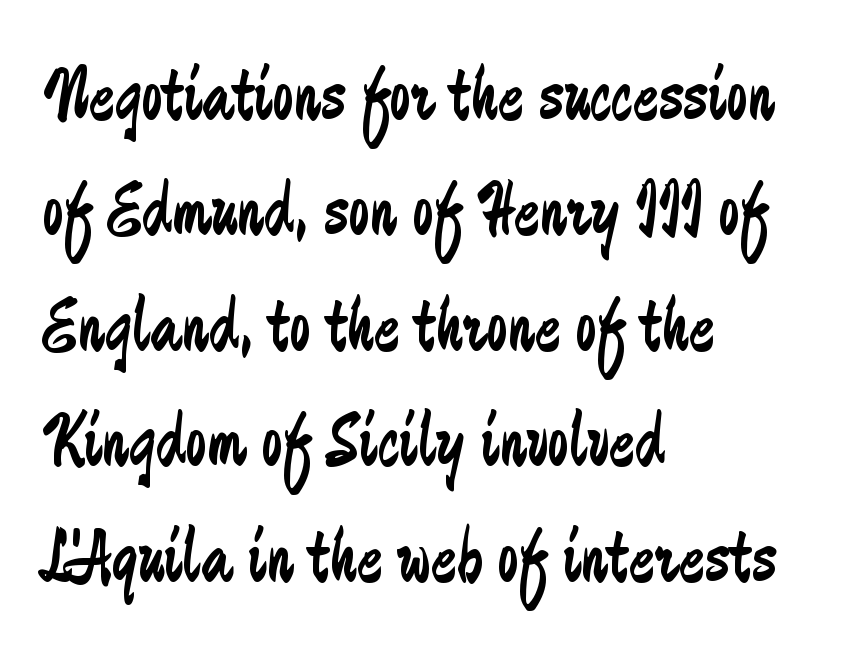
{"serif": "no", "bold": "no", "weight": "regular", "width": "condensed", "stroke_contrast": "low", "x_height": "small", "monospaced": "no", "underline": "no", "align": "left", "line_spacing": "normal", "line_spacing_ratio": 1.5, "letter_spacing": "normal", "letter_spacing_em": 0.0, "glyph_px": 77}
